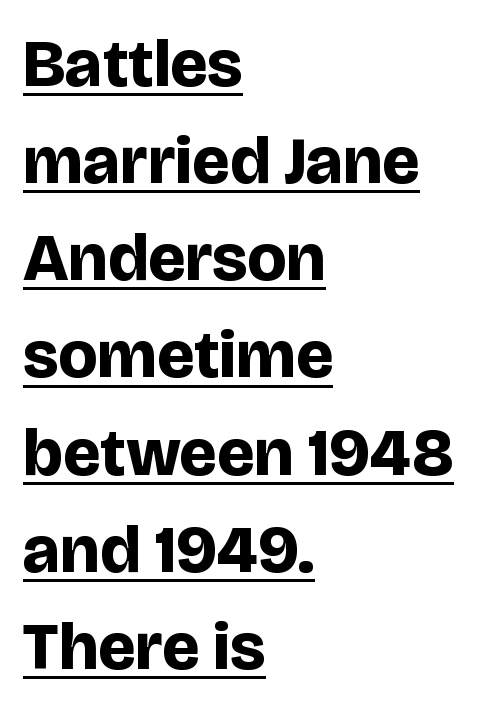
{"serif": "no", "italic": "no", "bold": "yes", "weight": "bold", "width": "normal", "stroke_contrast": "low", "x_height": "large", "monospaced": "no", "underline": "yes", "align": "left", "line_spacing": "normal", "line_spacing_ratio": 1.45, "letter_spacing": "normal", "letter_spacing_em": 0.0, "glyph_px": 67}
